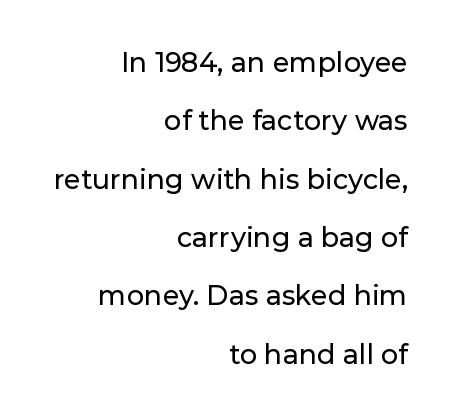
The image shows 27 px text type, upright; set right-aligned, loose line spacing (2.16x), normal letter spacing, not underlined.
